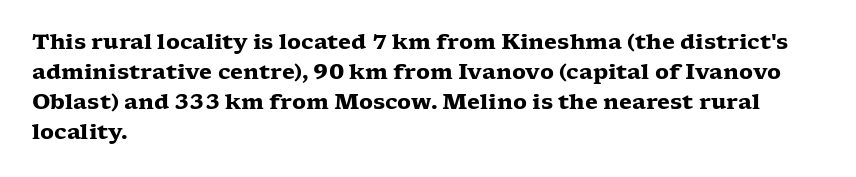
The image shows 21 px bold type, upright; set left-aligned, normal line spacing (1.43x), normal letter spacing, not underlined.
